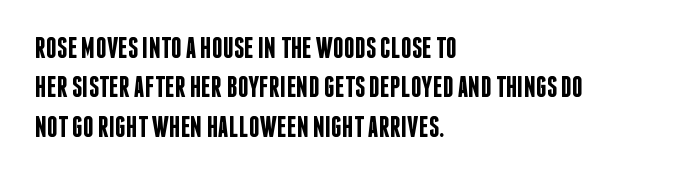
The baseline area is clear. Baseline-to-baseline distance is the conventional proportion of letter height. A typesetter would label this face a sans. Moderately thickened strokes mark this as semibold type.
